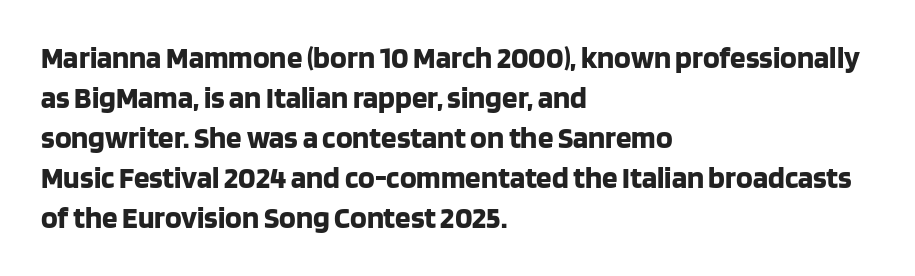
{"serif": "no", "italic": "no", "bold": "yes", "weight": "bold", "width": "normal", "stroke_contrast": "low", "x_height": "large", "monospaced": "no", "underline": "no", "align": "left", "line_spacing": "normal", "line_spacing_ratio": 1.29, "letter_spacing": "normal", "letter_spacing_em": 0.0, "glyph_px": 31}
